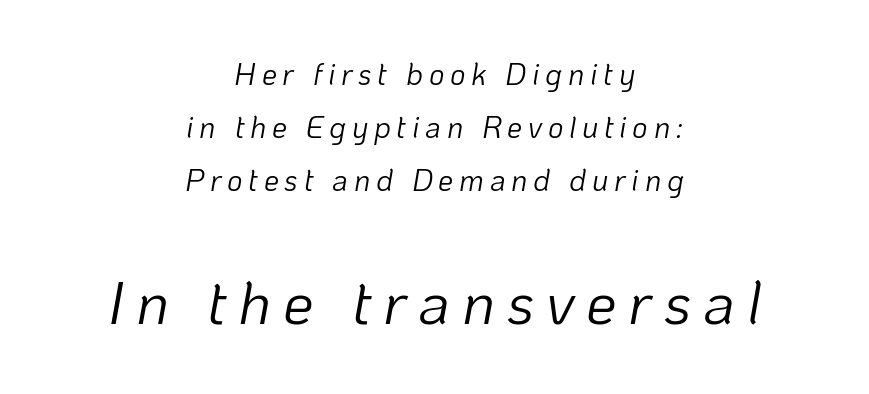
{"italic": "yes", "lean": "right", "slant_degrees": 10, "bold": "no", "weight": "light", "width": "normal", "stroke_contrast": "low", "x_height": "medium", "monospaced": "no", "underline": "no", "align": "center", "line_spacing_ratio": 1.76, "larger_block": "second", "size_ratio": 2.03, "glyph_px": 61}
